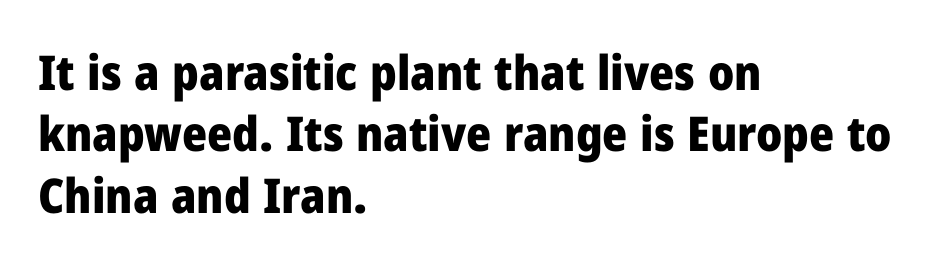
Q: Is the text bold? A: Yes.
Q: Is the text italic (slanted)? A: No, it is upright.
Q: Is the typeface a serif or a sans-serif typeface? A: Sans-serif.
Q: Is the text underlined? A: No.
Q: How is the paragraph aligned? A: Left-aligned.
Q: Is the spacing between letters normal or unusually wide? A: Normal.
Q: Is the spacing between lines tight, normal or loose? A: Normal.
Q: Width (condensed, normal, or wide)? A: Normal.
Q: Stroke contrast? A: Low.
Q: x-height? A: Medium.
Q: Monospaced? A: No.
